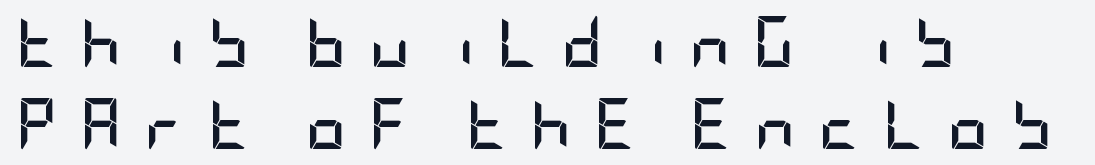
Reading down the column, the eye jumps a familiar distance to each next line. This is the regular roman posture of the typeface. These lines stack with their left ends in a neat column. No word sits above an underline. Spacing between characters has been opened up far beyond the box default.
